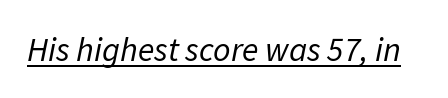
The strokes carry an ordinary text weight at most. Spacing verdict: proportional, widths tailored to each character. Tracking value appears to be zero — textbook default spacing. Underline: present. Italic? Definitely — the glyphs are oblique.
